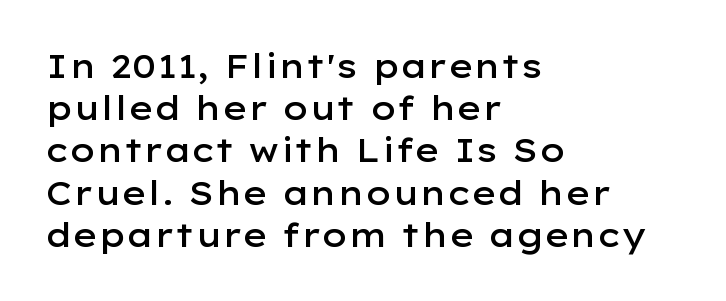
The image shows 33 px semibold, wide sans-serif type, upright; set left-aligned, normal line spacing (1.28x), normal letter spacing, not underlined; low stroke contrast and a medium x-height.
